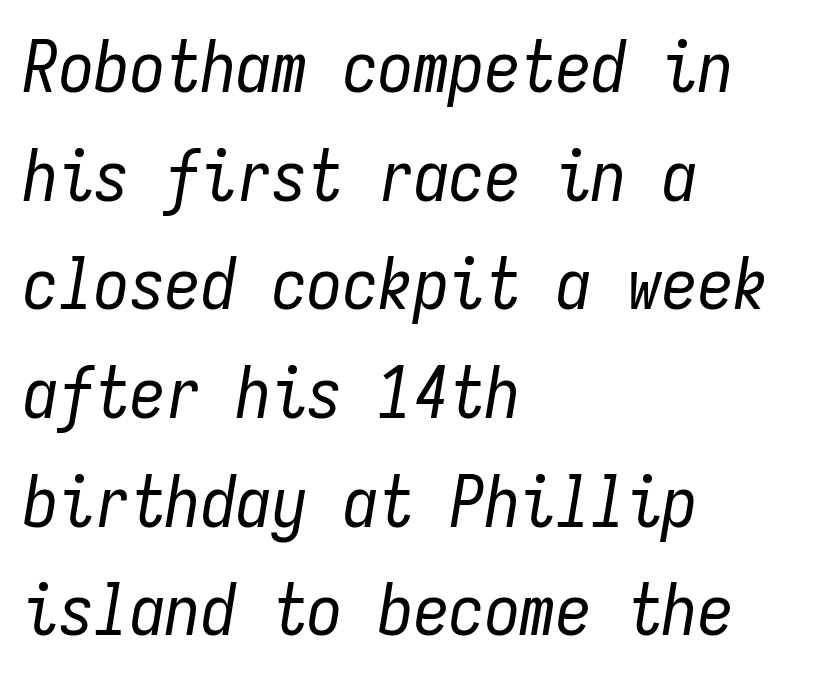
{"italic": "yes", "lean": "right", "slant_degrees": 9, "bold": "no", "weight": "regular", "width": "condensed", "stroke_contrast": "low", "x_height": "medium", "monospaced": "yes", "underline": "no", "align": "left", "line_spacing": "normal", "line_spacing_ratio": 1.53, "letter_spacing": "normal", "letter_spacing_em": 0.0, "glyph_px": 71}
